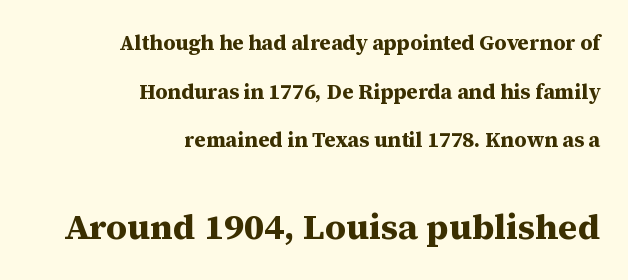
The area under the type is left untouched. The font family rendered here belongs to the serif group. The compositor pushed each line to the right boundary. A typesetter would call this leading open, well beyond the default. The rendering keeps characters at their native spacing.
